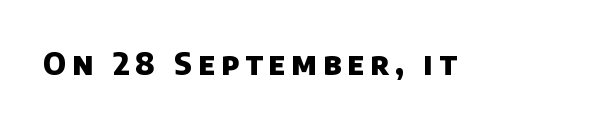
Q: Is the text bold? A: Yes.
Q: Is the typeface a serif or a sans-serif typeface? A: Sans-serif.
Q: Is the text underlined? A: No.
Q: Is the spacing between letters normal or unusually wide? A: Unusually wide.
Q: Width (condensed, normal, or wide)? A: Normal.
Q: Stroke contrast? A: Low.
Q: x-height? A: Large.
Q: Monospaced? A: No.
